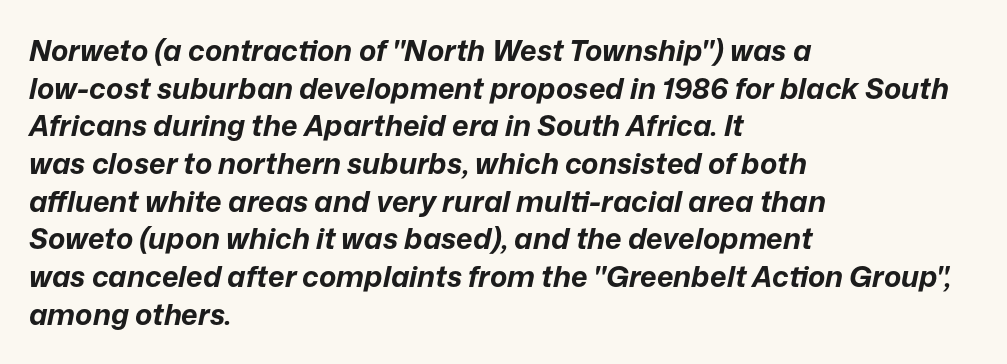
{"italic": "yes", "lean": "right", "slant_degrees": 12, "bold": "yes", "weight": "bold", "width": "normal", "stroke_contrast": "low", "x_height": "medium", "monospaced": "no", "underline": "no", "align": "left", "line_spacing": "normal", "line_spacing_ratio": 1.3, "letter_spacing": "normal", "letter_spacing_em": 0.0, "glyph_px": 29}
